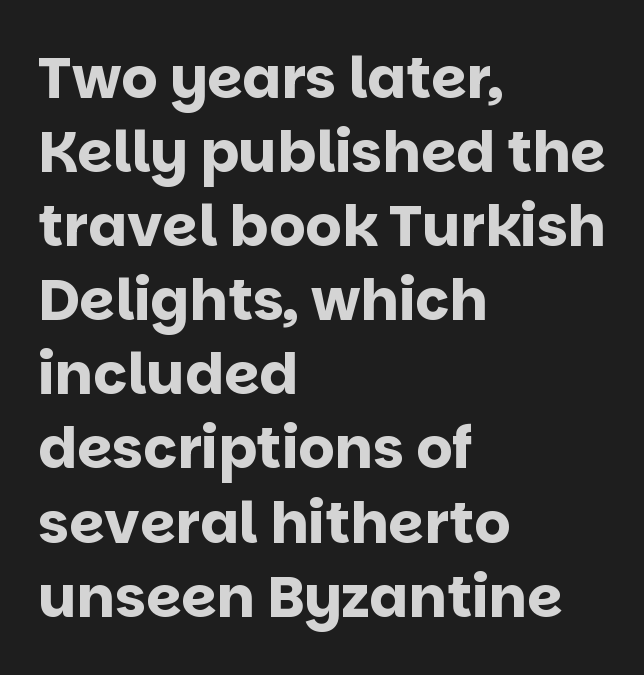
Q: Is the text bold? A: Yes.
Q: Is the text italic (slanted)? A: No, it is upright.
Q: Is the typeface a serif or a sans-serif typeface? A: Sans-serif.
Q: Is the text underlined? A: No.
Q: How is the paragraph aligned? A: Left-aligned.
Q: Is the spacing between letters normal or unusually wide? A: Normal.
Q: Is the spacing between lines tight, normal or loose? A: Normal.
Q: Width (condensed, normal, or wide)? A: Normal.
Q: Stroke contrast? A: Low.
Q: x-height? A: Large.
Q: Monospaced? A: No.
